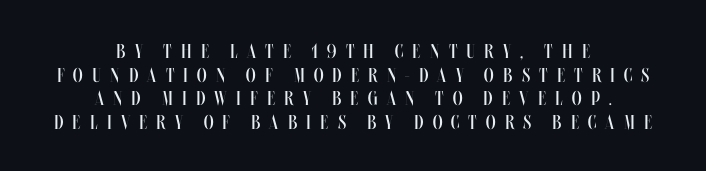
{"italic": "no", "bold": "no", "underline": "no", "align": "center", "line_spacing_ratio": 1.18, "letter_spacing": "wide", "letter_spacing_em": 0.46, "glyph_px": 20}
